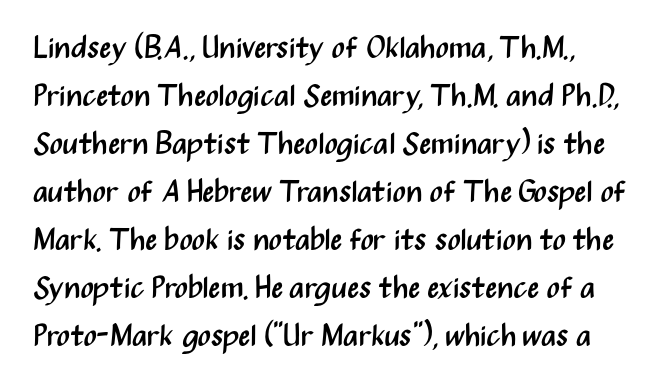
Q: Is the text bold? A: No.
Q: Is the text italic (slanted)? A: No, it is upright.
Q: Is the typeface a serif or a sans-serif typeface? A: Sans-serif.
Q: Is the text underlined? A: No.
Q: Is the spacing between letters normal or unusually wide? A: Normal.
Q: Is the spacing between lines tight, normal or loose? A: Normal.
Q: Width (condensed, normal, or wide)? A: Condensed.
Q: Stroke contrast? A: Medium.
Q: x-height? A: Medium.
Q: Monospaced? A: No.
